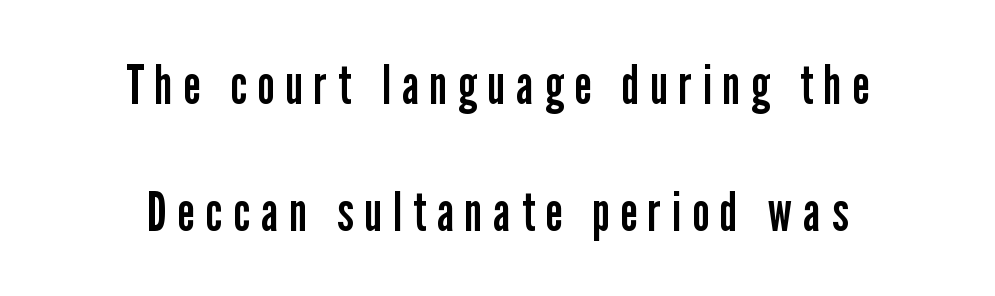
{"serif": "no", "italic": "no", "bold": "no", "weight": "regular", "width": "condensed", "stroke_contrast": "low", "x_height": "medium", "monospaced": "no", "underline": "no", "align": "center", "line_spacing": "loose", "line_spacing_ratio": 2.36, "letter_spacing": "wide", "letter_spacing_em": 0.21, "glyph_px": 54}
